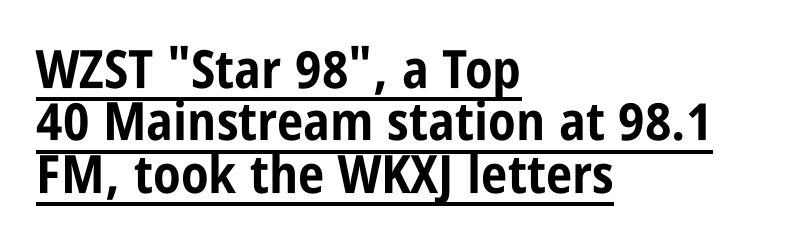
The rendering anchors every line to the left-hand side. Underlined type. The typeface chosen for these lines omits serifs. The lines are packed closely together with very little leading. In terms of posture, this sample is upright.
